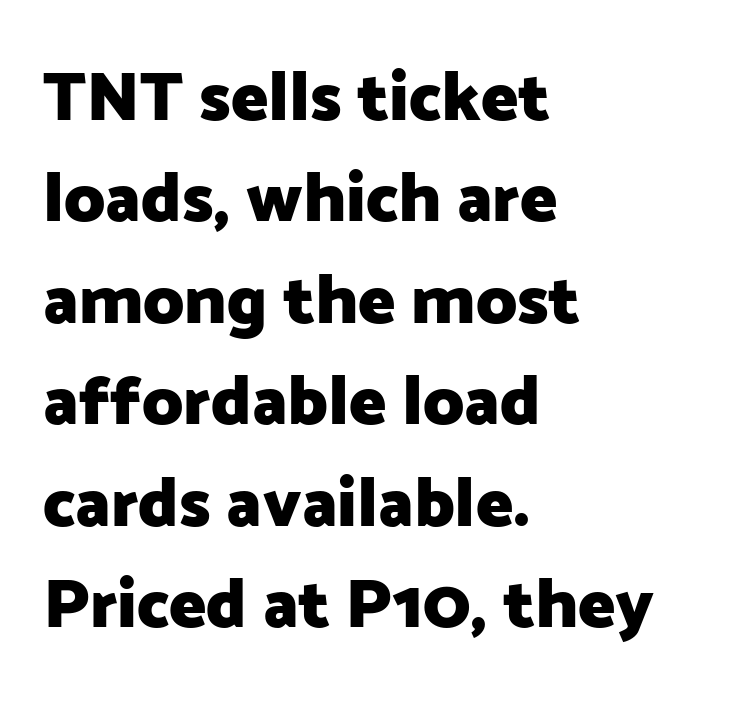
This is roman type, the default non-slanted kind. Regarding leading, the lines here are spaced in the standard way. Underline: absent. Each glyph is drawn with heavy, bold strokes.
